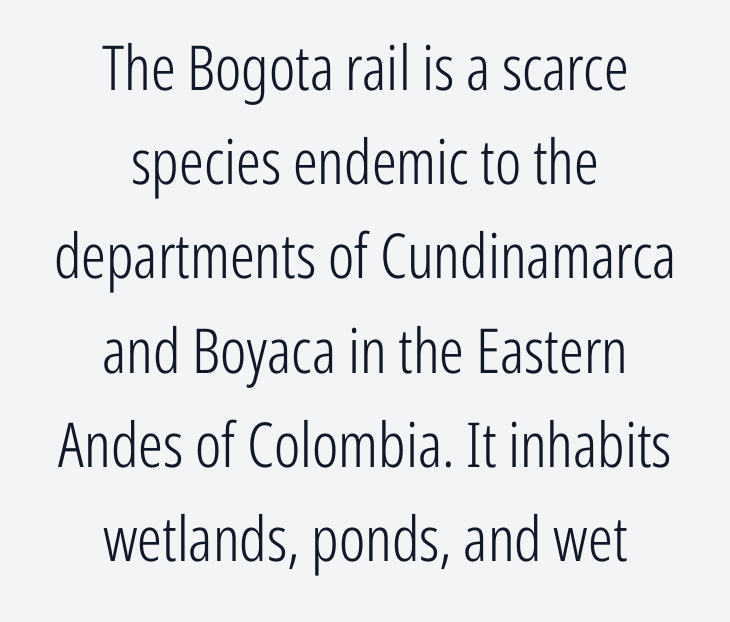
The space between consecutive lines is moderate. The passage shown is typed in a proportional face where columns would drift. Teacher's note: observe the equal gaps on both sides — that is centered alignment. A sans-serif font was chosen for this passage. Underline: absent.
